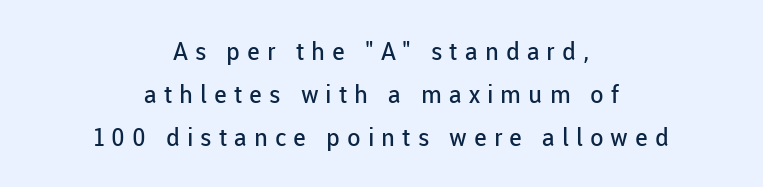
What stands out about the letter spacing? Its width — letters are far apart. No chunkiness to these letters — they're not bold. Quick note: not italic, upright. Just letters on the line, the space beneath them empty.
